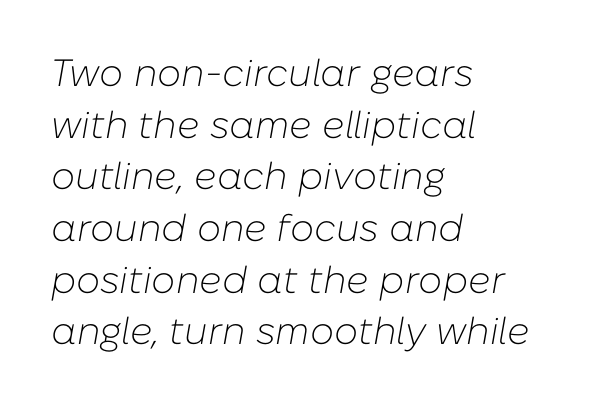
Q: Is the text bold? A: No.
Q: Is the text italic (slanted)? A: Yes, it leans right by about 10 degrees.
Q: Is the text underlined? A: No.
Q: How is the paragraph aligned? A: Left-aligned.
Q: Is the spacing between letters normal or unusually wide? A: Normal.
Q: Is the spacing between lines tight, normal or loose? A: Normal.
Q: Width (condensed, normal, or wide)? A: Normal.
Q: Stroke contrast? A: Low.
Q: x-height? A: Medium.
Q: Monospaced? A: No.
